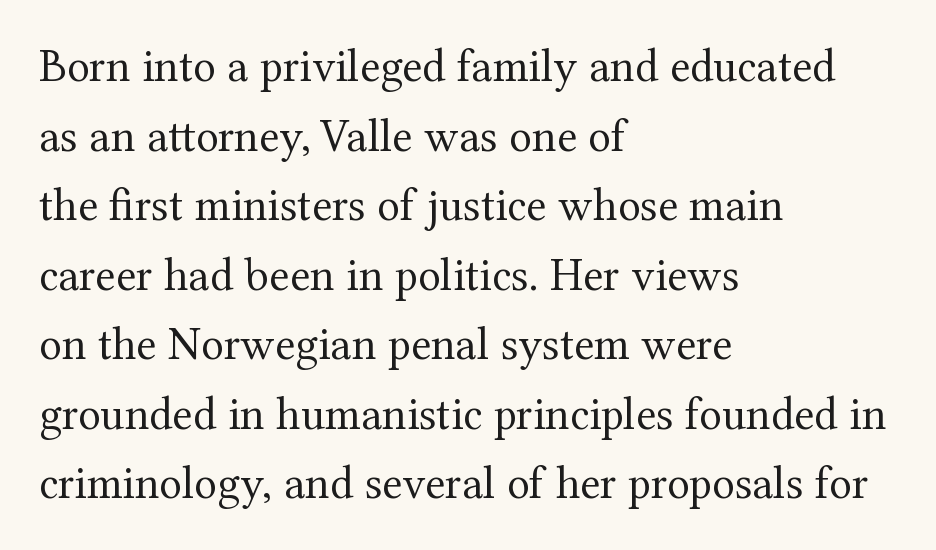
The image shows 47 px regular-weight serif type, upright; set left-aligned, normal line spacing (1.48x), normal letter spacing, not underlined; medium stroke contrast and a medium x-height.
